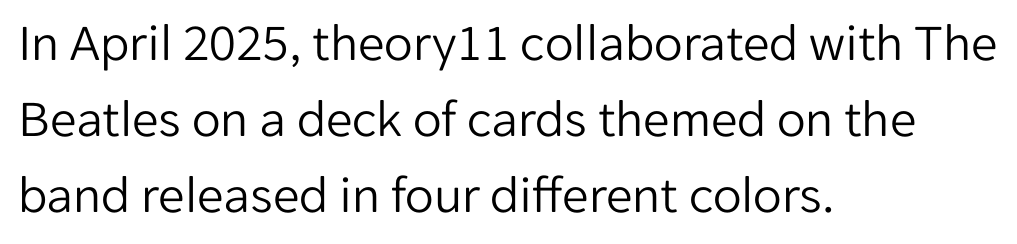
The image shows 53 px light sans-serif type, upright; set left-aligned, normal line spacing (1.43x), normal letter spacing, not underlined; low stroke contrast and a medium x-height.
